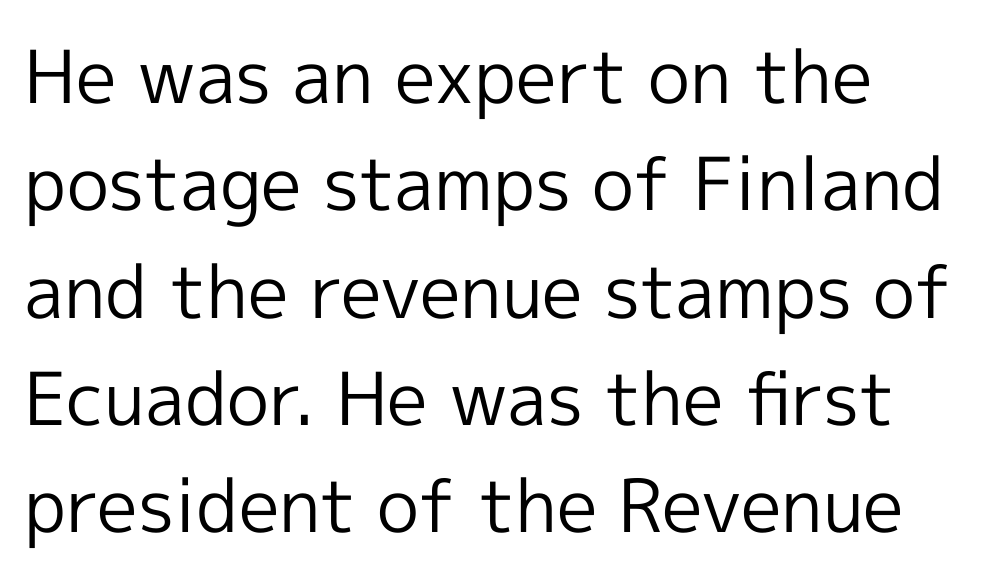
Spacing verdict: proportional, widths tailored to each character. It's the straight-up-and-down kind of type. The text block is weighted toward the left margin, trailing off unevenly rightward. The font sits on the lighter half of the weight spectrum, regular included. These lines sit exactly where default settings would place them.
